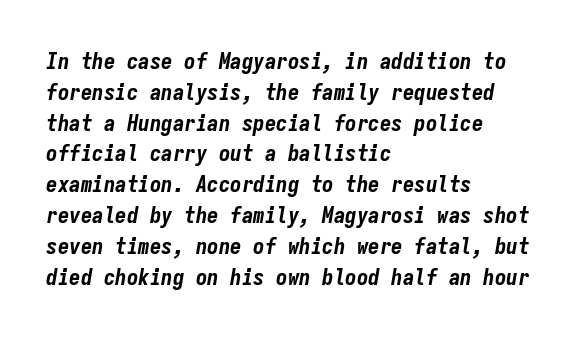
{"italic": "yes", "lean": "right", "slant_degrees": 9, "bold": "yes", "underline": "no", "align": "left", "line_spacing": "normal", "line_spacing_ratio": 1.34, "letter_spacing": "normal", "letter_spacing_em": 0.0, "glyph_px": 23}
